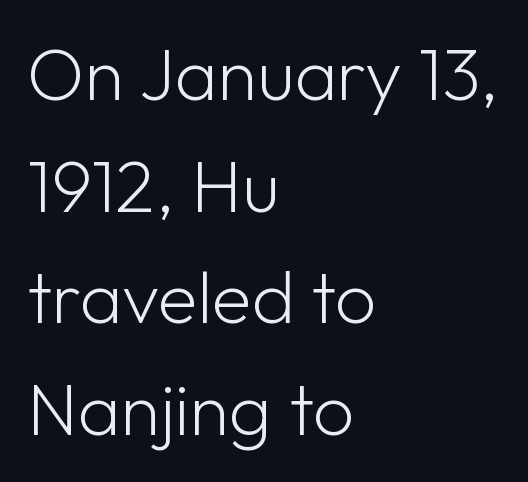
{"serif": "no", "italic": "no", "bold": "no", "weight": "light", "width": "normal", "stroke_contrast": "low", "x_height": "medium", "monospaced": "no", "underline": "no", "align": "left", "line_spacing": "normal", "line_spacing_ratio": 1.53, "letter_spacing": "normal", "letter_spacing_em": 0.0, "glyph_px": 73}
